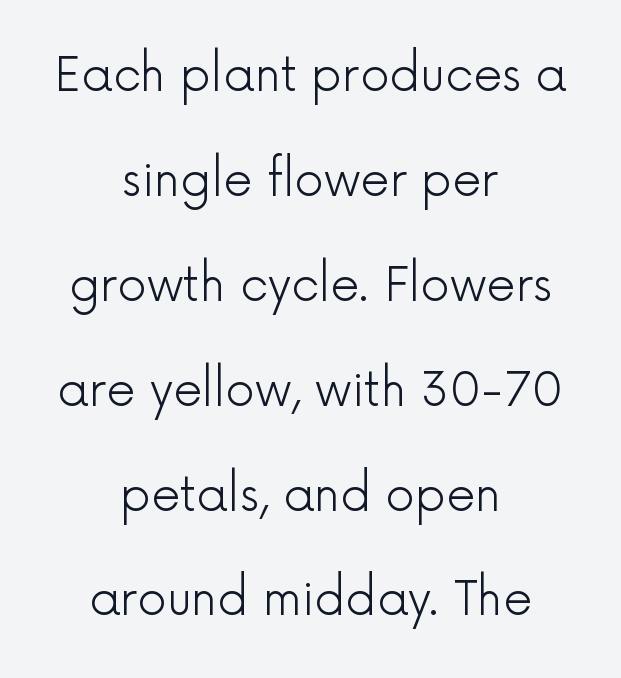
Each letter keeps its own natural width here, so spacing adapts to shape. The glyphs are unaccompanied by any horizontal stroke below them. The font's upright variant was chosen for this text. Alignment: centered. The tracking reads as untouched default to a designer's eye. The cut favours lightness, reaching ordinary text weight at its darkest.
